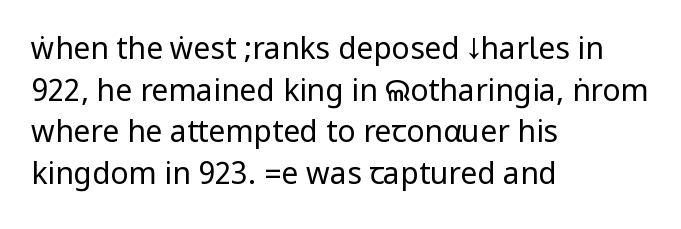
The image shows 30 px regular-weight, condensed sans-serif type, upright; set left-aligned, normal line spacing (1.39x), normal letter spacing, not underlined; low stroke contrast.
